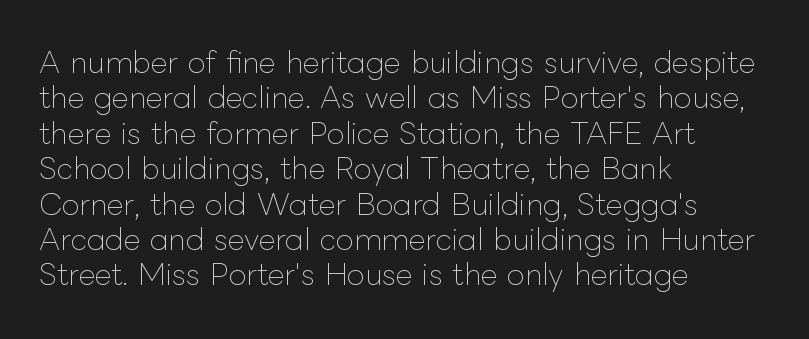
Q: Is the text bold? A: No.
Q: Is the text italic (slanted)? A: No, it is upright.
Q: Is the text underlined? A: No.
Q: How is the paragraph aligned? A: Left-aligned.
Q: Is the spacing between letters normal or unusually wide? A: Normal.
Q: Width (condensed, normal, or wide)? A: Normal.
Q: Stroke contrast? A: Low.
Q: x-height? A: Medium.
Q: Monospaced? A: No.
